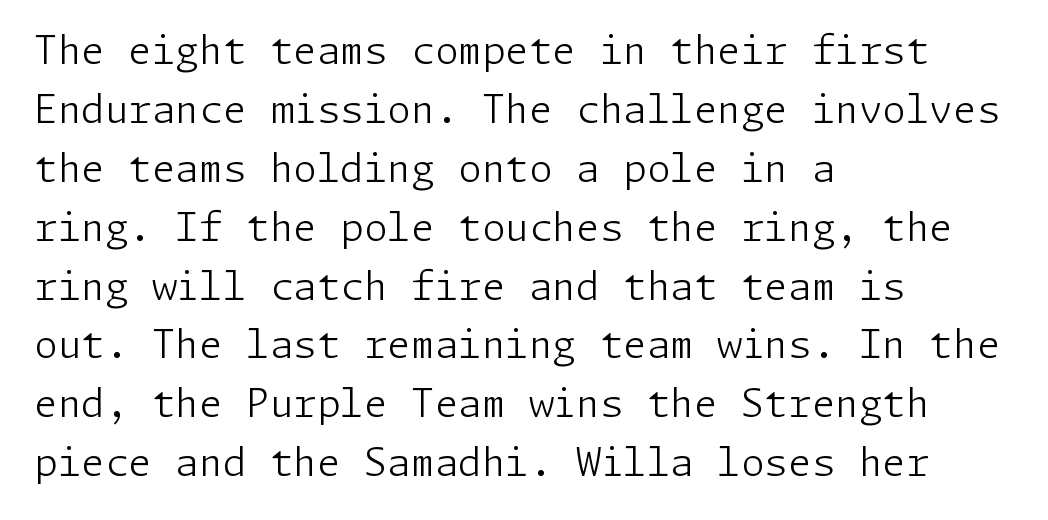
The image shows 38 px light sans-serif type, upright; set left-aligned, normal line spacing (1.55x), normal letter spacing, not underlined; low stroke contrast and a medium x-height.
